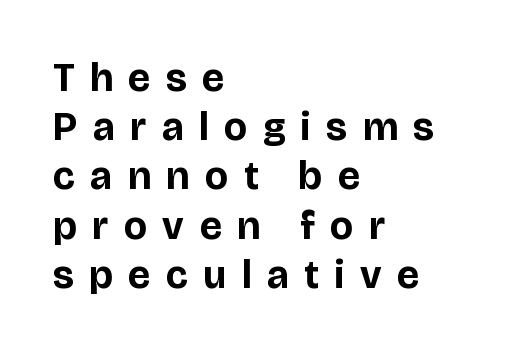
The image shows 40 px bold sans-serif type, upright; set left-aligned, line spacing 1.23x, unusually wide letter spacing (+0.39 em), not underlined; low stroke contrast and a large x-height.
